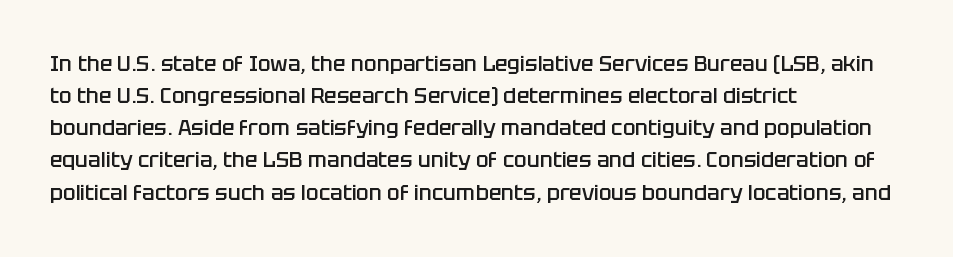
The image shows 21 px text type, upright; set left-aligned, normal line spacing (1.53x), normal letter spacing, not underlined.
